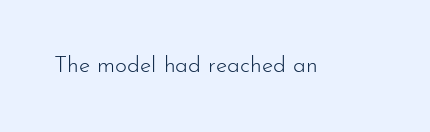
Q: Is the text bold? A: No.
Q: Is the text italic (slanted)? A: No, it is upright.
Q: Is the text underlined? A: No.
Q: Is the spacing between letters normal or unusually wide? A: Normal.
